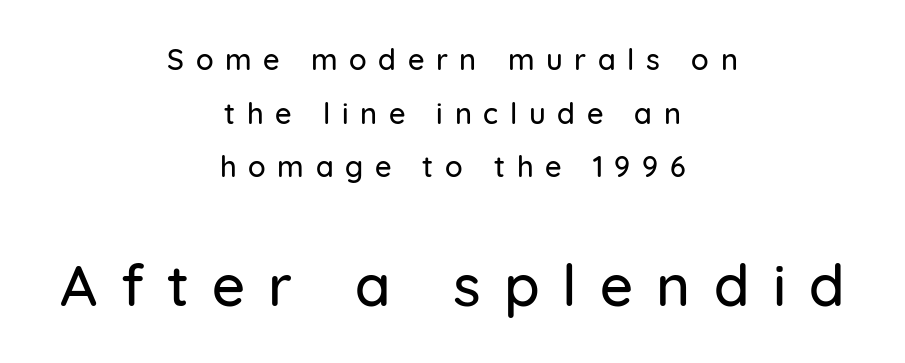
The image shows 58 px sans-serif type, upright; set centered, line spacing 1.85x, unusually wide letter spacing (+0.4 em), not underlined; the second (bottom) block is 2.0x larger; low stroke contrast and a medium x-height.
